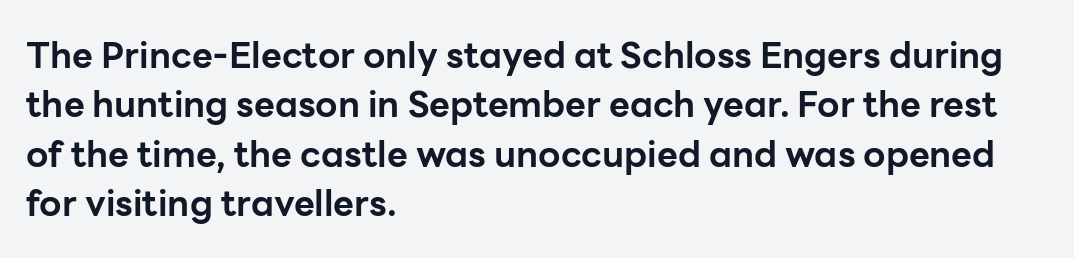
Q: Is the text bold? A: Yes.
Q: Is the text italic (slanted)? A: No, it is upright.
Q: Is the typeface a serif or a sans-serif typeface? A: Sans-serif.
Q: Is the text underlined? A: No.
Q: How is the paragraph aligned? A: Left-aligned.
Q: Is the spacing between letters normal or unusually wide? A: Normal.
Q: Is the spacing between lines tight, normal or loose? A: Normal.
Q: Width (condensed, normal, or wide)? A: Normal.
Q: Stroke contrast? A: Low.
Q: x-height? A: Medium.
Q: Monospaced? A: No.
